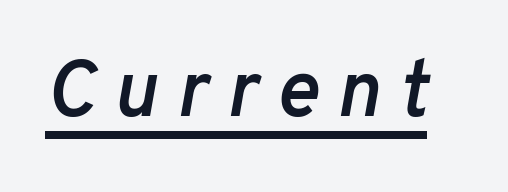
{"italic": "yes", "lean": "right", "slant_degrees": 10, "bold": "semi", "weight": "semibold", "width": "normal", "stroke_contrast": "low", "x_height": "medium", "monospaced": "no", "underline": "yes", "letter_spacing": "wide", "letter_spacing_em": 0.23, "glyph_px": 80}
